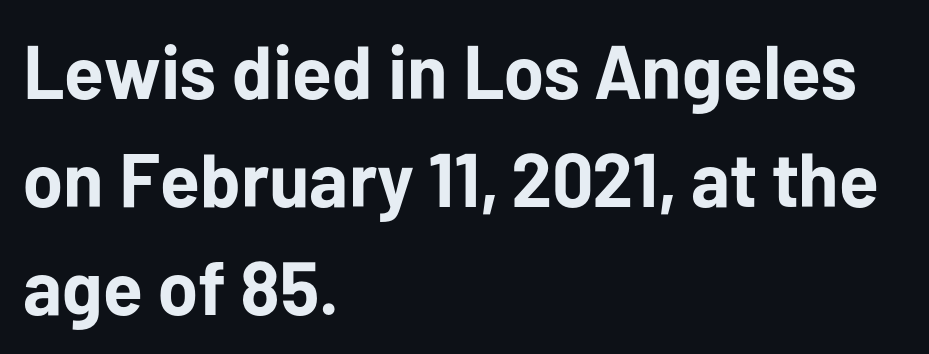
Q: Is the text bold? A: Yes.
Q: Is the text italic (slanted)? A: No, it is upright.
Q: Is the typeface a serif or a sans-serif typeface? A: Sans-serif.
Q: Is the text underlined? A: No.
Q: How is the paragraph aligned? A: Left-aligned.
Q: Is the spacing between letters normal or unusually wide? A: Normal.
Q: Is the spacing between lines tight, normal or loose? A: Normal.
Q: Width (condensed, normal, or wide)? A: Normal.
Q: Stroke contrast? A: Low.
Q: x-height? A: Medium.
Q: Monospaced? A: No.
